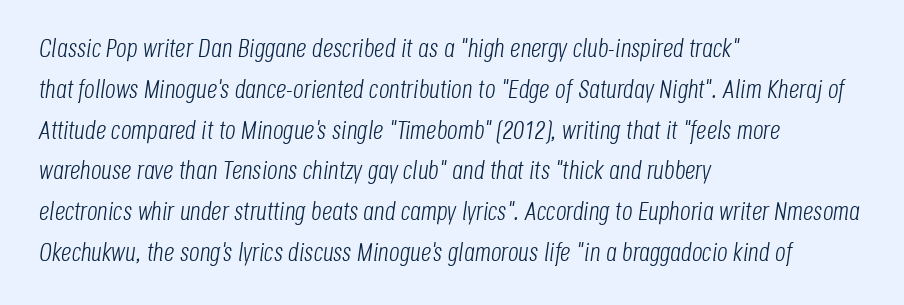
{"italic": "yes", "lean": "right", "slant_degrees": 8, "bold": "no", "underline": "no", "align": "left", "line_spacing": "normal", "line_spacing_ratio": 1.57, "letter_spacing": "normal", "letter_spacing_em": 0.0, "glyph_px": 26}
